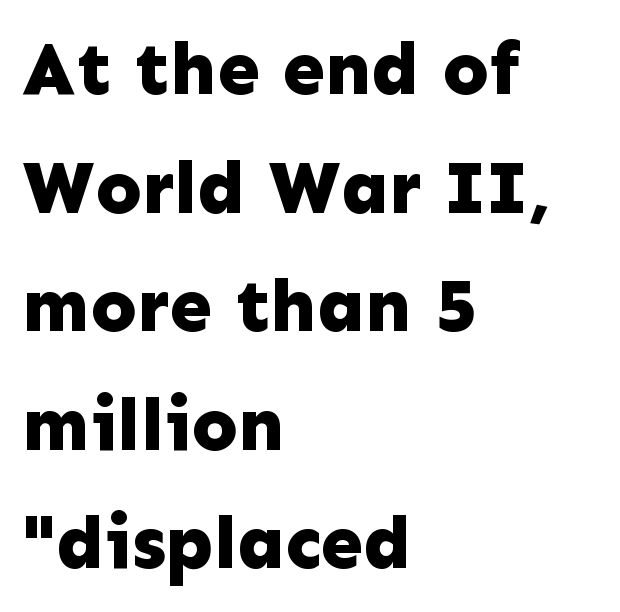
{"serif": "no", "italic": "no", "bold": "yes", "weight": "bold", "width": "normal", "stroke_contrast": "low", "x_height": "medium", "monospaced": "no", "underline": "no", "align": "left", "line_spacing": "normal", "line_spacing_ratio": 1.56, "letter_spacing": "normal", "letter_spacing_em": 0.0, "glyph_px": 76}
